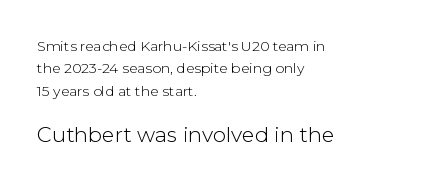
The image shows 21 px text type, upright; set left-aligned, normal line spacing (1.59x), normal letter spacing, not underlined; the second (bottom) block is 1.5x larger.
